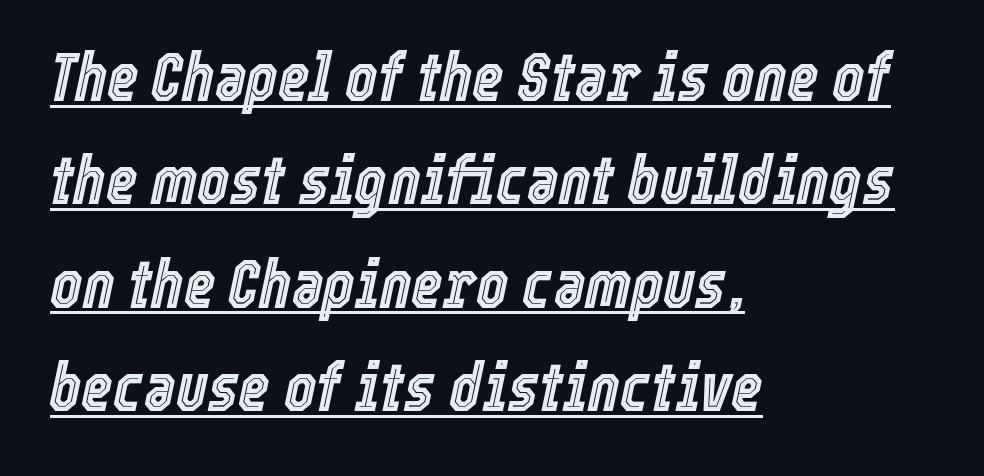
{"italic": "yes", "lean": "right", "slant_degrees": 12, "width": "condensed", "x_height": "medium", "monospaced": "no", "underline": "yes", "align": "left", "line_spacing": "normal", "line_spacing_ratio": 1.52, "letter_spacing": "normal", "letter_spacing_em": 0.0, "glyph_px": 68}
